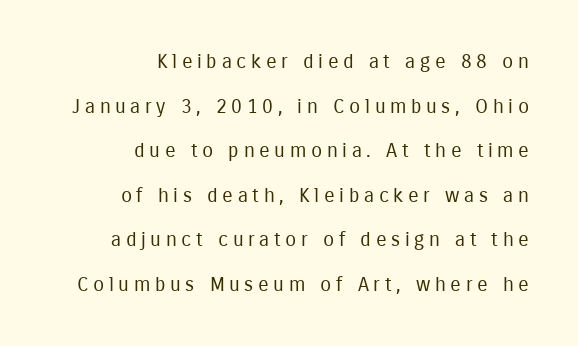
{"italic": "no", "bold": "no", "underline": "no", "align": "right", "line_spacing": "loose", "line_spacing_ratio": 2.23, "letter_spacing": "wide", "letter_spacing_em": 0.23, "glyph_px": 20}
